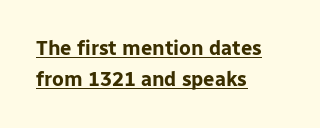
Q: Is the text bold? A: Yes.
Q: Is the text italic (slanted)? A: No, it is upright.
Q: Is the text underlined? A: Yes.
Q: How is the paragraph aligned? A: Left-aligned.
Q: Is the spacing between letters normal or unusually wide? A: Normal.
Q: Is the spacing between lines tight, normal or loose? A: Normal.
